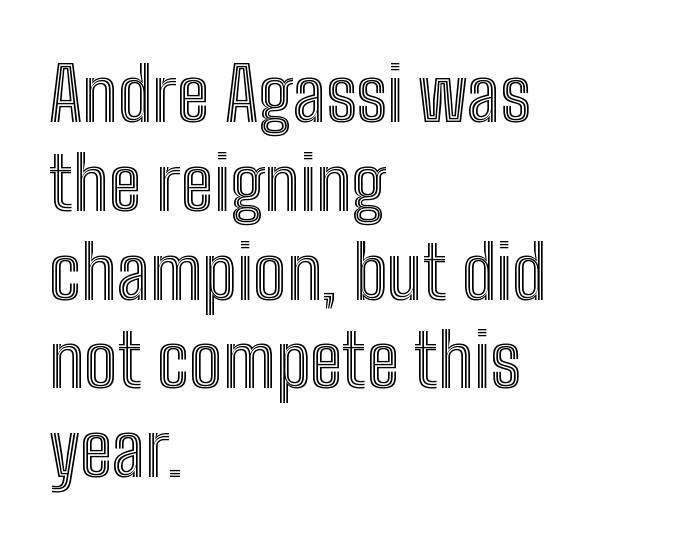
The image shows 74 px condensed type, upright; set left-aligned, line spacing 1.2x, normal letter spacing, not underlined; a medium x-height.
